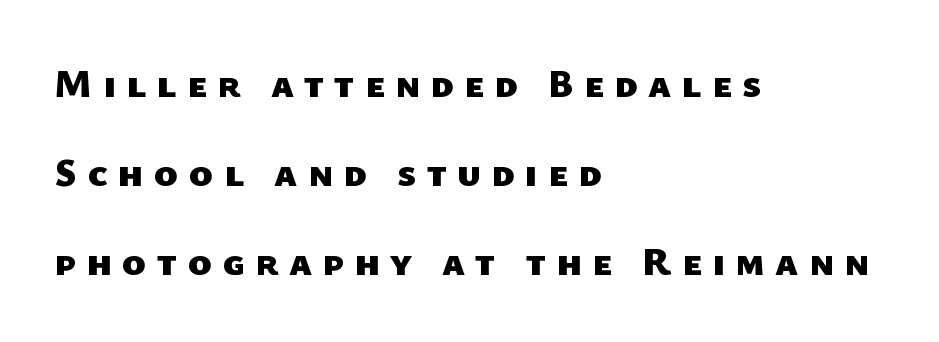
Q: Is the text bold? A: Yes.
Q: Is the typeface a serif or a sans-serif typeface? A: Sans-serif.
Q: Is the text underlined? A: No.
Q: How is the paragraph aligned? A: Left-aligned.
Q: Is the spacing between letters normal or unusually wide? A: Unusually wide.
Q: Is the spacing between lines tight, normal or loose? A: Loose.
Q: Width (condensed, normal, or wide)? A: Normal.
Q: Stroke contrast? A: Low.
Q: x-height? A: Medium.
Q: Monospaced? A: No.
